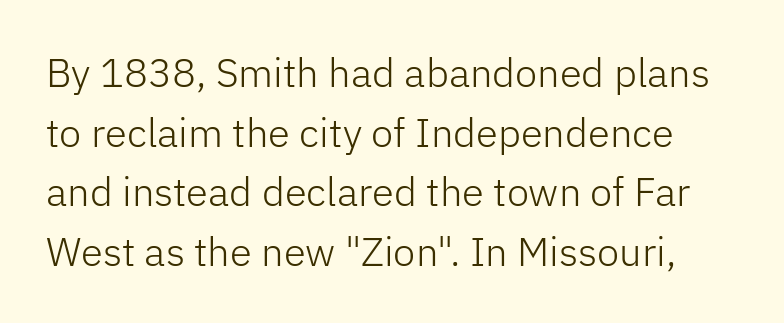
{"serif": "no", "italic": "no", "bold": "no", "weight": "light", "width": "normal", "stroke_contrast": "low", "x_height": "medium", "monospaced": "no", "underline": "no", "line_spacing": "normal", "line_spacing_ratio": 1.49, "letter_spacing": "normal", "letter_spacing_em": 0.0, "glyph_px": 40}
